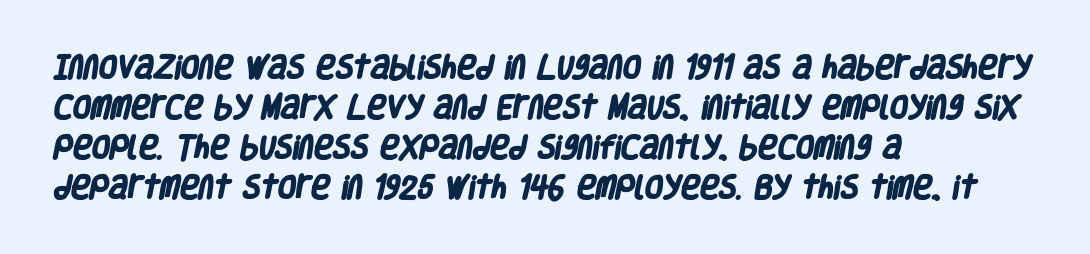
The image shows 26 px bold type; set left-aligned, normal line spacing (1.54x), normal letter spacing, not underlined.
